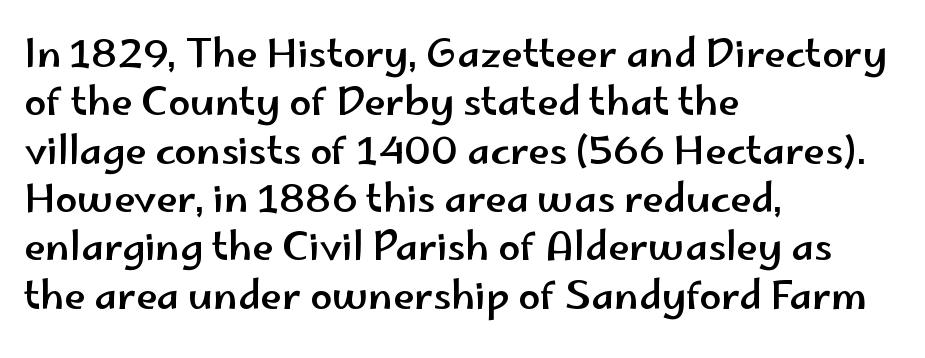
{"serif": "no", "italic": "no", "width": "wide", "stroke_contrast": "low", "x_height": "small", "monospaced": "no", "underline": "no", "align": "left", "line_spacing_ratio": 1.24, "letter_spacing": "normal", "letter_spacing_em": 0.0, "glyph_px": 39}
